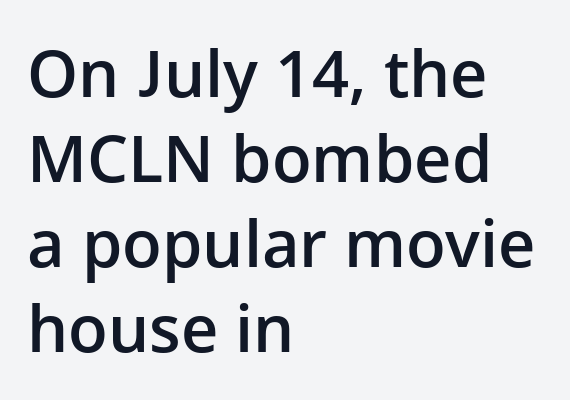
Q: Is the text bold? A: Semi-bold.
Q: Is the text italic (slanted)? A: No, it is upright.
Q: Is the typeface a serif or a sans-serif typeface? A: Sans-serif.
Q: Is the text underlined? A: No.
Q: How is the paragraph aligned? A: Left-aligned.
Q: Is the spacing between letters normal or unusually wide? A: Normal.
Q: Is the spacing between lines tight, normal or loose? A: Normal.
Q: Width (condensed, normal, or wide)? A: Normal.
Q: Stroke contrast? A: Low.
Q: x-height? A: Medium.
Q: Monospaced? A: No.
